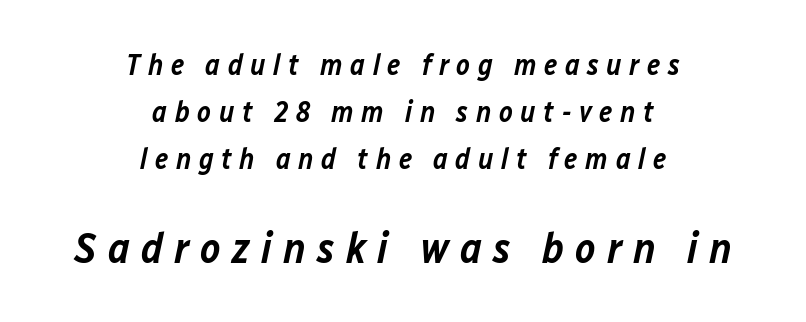
Q: Is the text bold? A: Semi-bold.
Q: Is the text italic (slanted)? A: Yes, it leans right by about 12 degrees.
Q: Is the text underlined? A: No.
Q: How is the paragraph aligned? A: Centered.
Q: Is the spacing between letters normal or unusually wide? A: Unusually wide.
Q: Is the spacing between lines tight, normal or loose? A: Normal.
Q: Which block of text is set in a larger size, the first (top) or the second (bottom)? A: The second (bottom) one.
Q: Width (condensed, normal, or wide)? A: Normal.
Q: Stroke contrast? A: Low.
Q: x-height? A: Medium.
Q: Monospaced? A: No.
